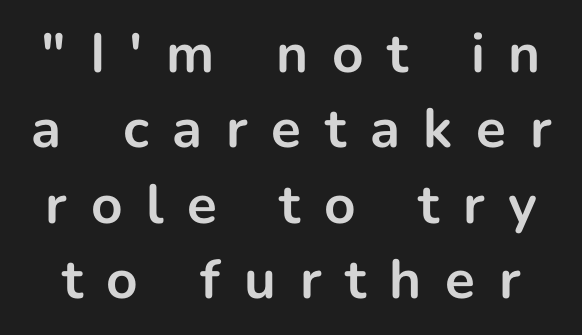
{"serif": "no", "italic": "no", "bold": "yes", "weight": "bold", "width": "normal", "stroke_contrast": "low", "x_height": "medium", "monospaced": "no", "underline": "no", "line_spacing": "normal", "line_spacing_ratio": 1.37, "letter_spacing": "wide", "letter_spacing_em": 0.43, "glyph_px": 55}
